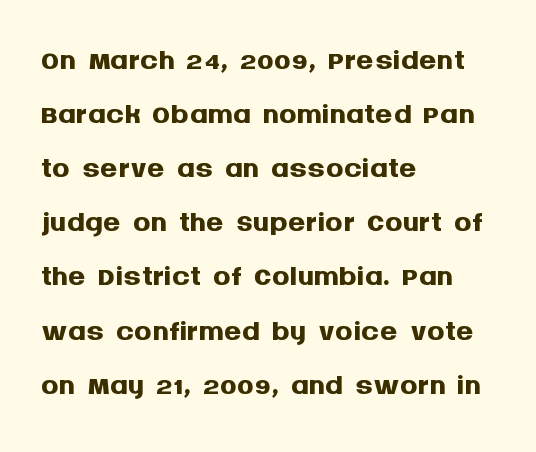
The typesetting leans heavy: a genuine bold. Spacing verdict: proportional, widths tailored to each character. Font category for this specimen: sans-serif. Upright lettering throughout. A student would call this left alignment; a typographer would say flush left, rag right. Anything drawn beneath the words? Only blank space.
